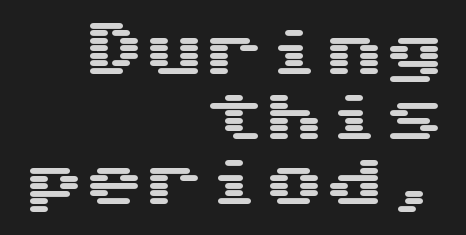
The image shows 60 px wide sans-serif type, upright, monospaced; set right-aligned, tight line spacing (1.08x), normal letter spacing, not underlined; medium stroke contrast and a medium x-height.
